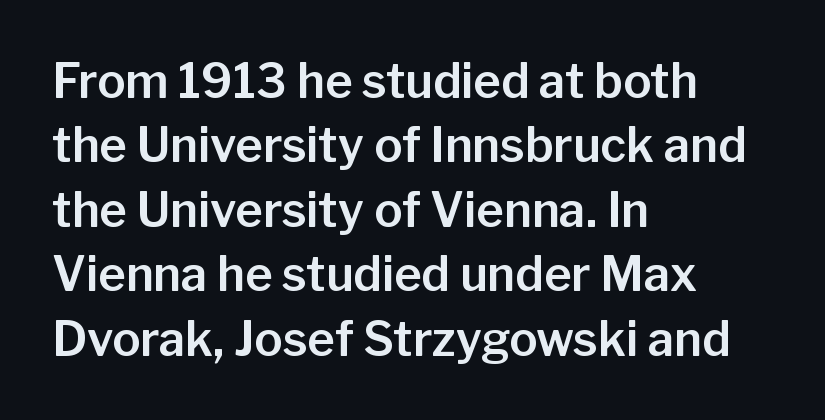
Q: Is the text italic (slanted)? A: No, it is upright.
Q: Is the typeface a serif or a sans-serif typeface? A: Sans-serif.
Q: Is the text underlined? A: No.
Q: How is the paragraph aligned? A: Left-aligned.
Q: Is the spacing between letters normal or unusually wide? A: Normal.
Q: Is the spacing between lines tight, normal or loose? A: Normal.
Q: Width (condensed, normal, or wide)? A: Normal.
Q: Stroke contrast? A: Low.
Q: x-height? A: Medium.
Q: Monospaced? A: No.
